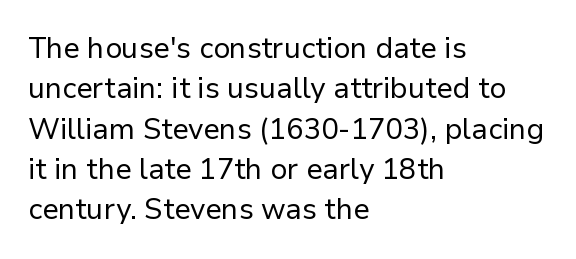
Q: Is the text bold? A: No.
Q: Is the text italic (slanted)? A: No, it is upright.
Q: Is the typeface a serif or a sans-serif typeface? A: Sans-serif.
Q: Is the text underlined? A: No.
Q: How is the paragraph aligned? A: Left-aligned.
Q: Is the spacing between letters normal or unusually wide? A: Normal.
Q: Is the spacing between lines tight, normal or loose? A: Normal.
Q: Width (condensed, normal, or wide)? A: Normal.
Q: Stroke contrast? A: Low.
Q: x-height? A: Medium.
Q: Monospaced? A: No.
